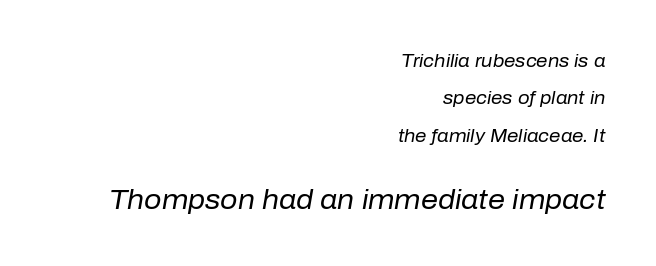
Caption: multi-line text, flush right, ragged left. Any mark beneath the type? The region is blank. Italic? Definitely — the glyphs are oblique. One glance says open: line gaps are wider than usual.
